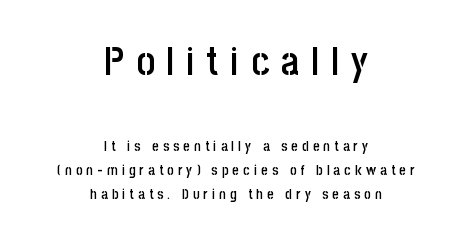
Q: Is the text bold? A: Semi-bold.
Q: Is the text italic (slanted)? A: No, it is upright.
Q: Is the typeface a serif or a sans-serif typeface? A: Sans-serif.
Q: Is the text underlined? A: No.
Q: How is the paragraph aligned? A: Centered.
Q: Is the spacing between letters normal or unusually wide? A: Unusually wide.
Q: Which block of text is set in a larger size, the first (top) or the second (bottom)? A: The first (top) one.
Q: Width (condensed, normal, or wide)? A: Condensed.
Q: Stroke contrast? A: Low.
Q: x-height? A: Large.
Q: Monospaced? A: No.
